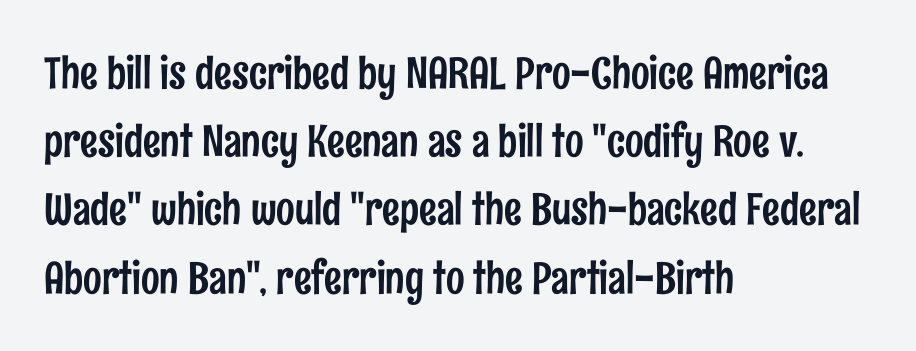
Q: Is the text italic (slanted)? A: No, it is upright.
Q: Is the typeface a serif or a sans-serif typeface? A: Sans-serif.
Q: Is the text underlined? A: No.
Q: How is the paragraph aligned? A: Left-aligned.
Q: Is the spacing between letters normal or unusually wide? A: Normal.
Q: Is the spacing between lines tight, normal or loose? A: Normal.
Q: Width (condensed, normal, or wide)? A: Condensed.
Q: Stroke contrast? A: Low.
Q: x-height? A: Medium.
Q: Monospaced? A: No.
